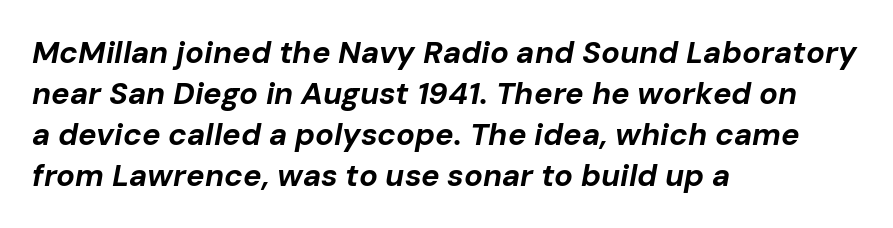
{"italic": "yes", "lean": "right", "slant_degrees": 10, "bold": "yes", "weight": "bold", "width": "normal", "stroke_contrast": "low", "x_height": "medium", "monospaced": "no", "underline": "no", "align": "left", "line_spacing": "normal", "line_spacing_ratio": 1.32, "letter_spacing": "normal", "letter_spacing_em": 0.0, "glyph_px": 31}
